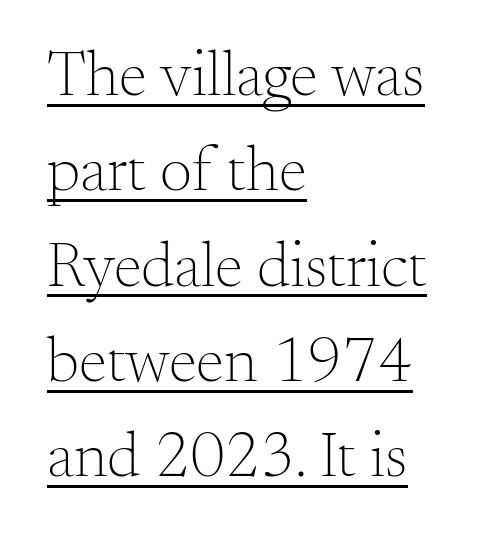
{"serif": "yes", "italic": "no", "bold": "no", "weight": "light", "width": "normal", "stroke_contrast": "medium", "x_height": "small", "monospaced": "no", "underline": "yes", "align": "left", "line_spacing": "normal", "line_spacing_ratio": 1.49, "letter_spacing": "normal", "letter_spacing_em": 0.0, "glyph_px": 64}
